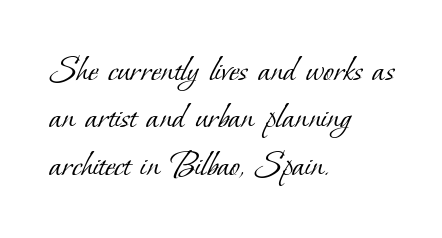
{"serif": "yes", "bold": "no", "weight": "light", "width": "normal", "stroke_contrast": "low", "x_height": "small", "monospaced": "no", "underline": "no", "align": "left", "line_spacing": "normal", "line_spacing_ratio": 1.25, "letter_spacing": "normal", "letter_spacing_em": 0.0, "glyph_px": 38}
